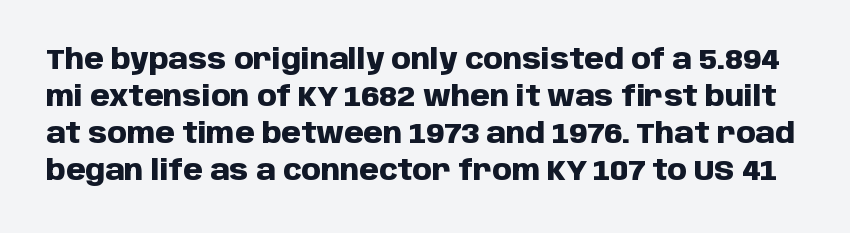
Students, this is bold: see how much ink each stroke carries. In terms of leading, this rendering sits right in the middle. Nothing unusual about the tracking: characters are spaced as the font intends. Check under the words: just untouched page.
